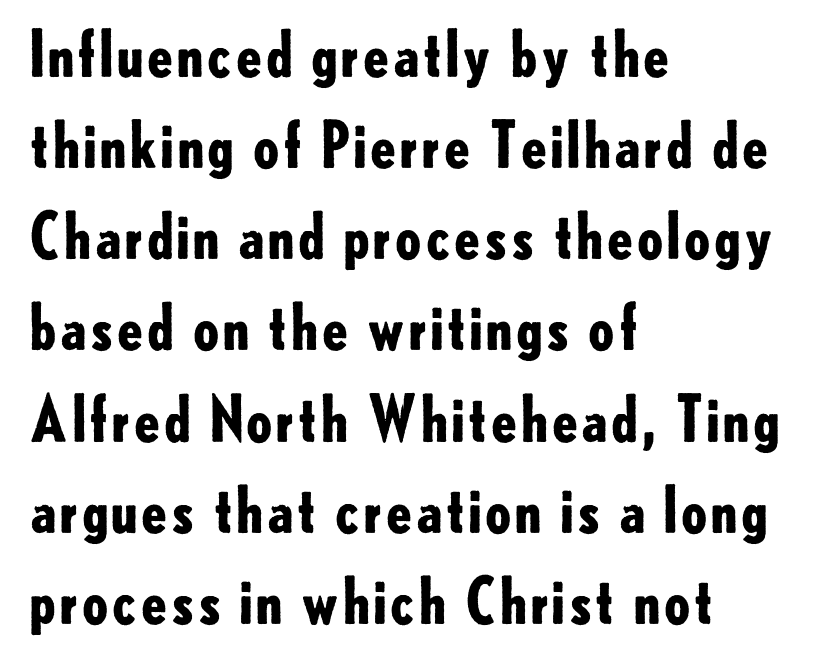
Which margin do the lines hug? The left one — the right edge is uneven. Do the characters align in a grid? No, the font is proportional. The line texture is even and compact thanks to regular tracking. Is the type bold? Yes — the strokes are clearly thick and heavy.
